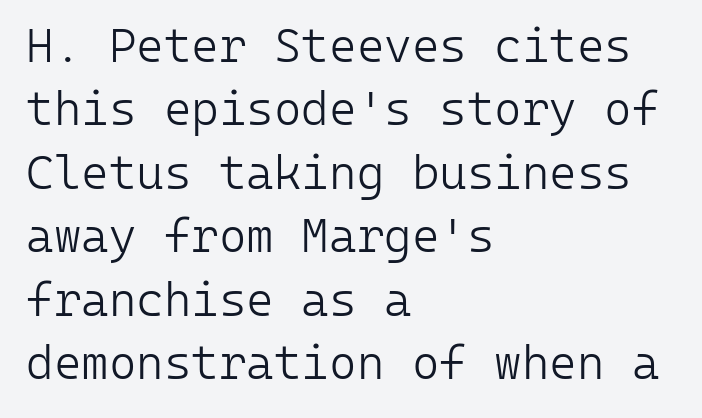
Observe the ordinary spacing: letters are neighbours, not strangers. The axis of the letterforms is exactly vertical. Every character here occupies the same horizontal width, giving the sample a typewriter-like rhythm. The lines sit at an ordinary, default distance from one another. This rendering employs a face without finishing strokes, i.e., a sans-serif.
